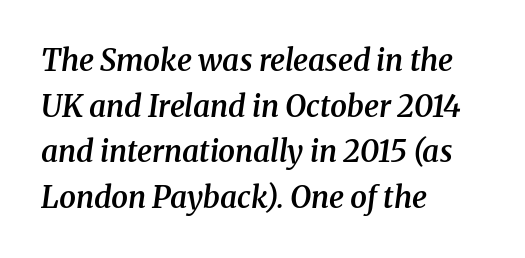
Q: Is the text bold? A: Semi-bold.
Q: Is the text italic (slanted)? A: Yes, it leans right by about 8 degrees.
Q: Is the typeface a serif or a sans-serif typeface? A: Serif.
Q: Is the text underlined? A: No.
Q: How is the paragraph aligned? A: Left-aligned.
Q: Is the spacing between letters normal or unusually wide? A: Normal.
Q: Is the spacing between lines tight, normal or loose? A: Normal.
Q: Width (condensed, normal, or wide)? A: Normal.
Q: Stroke contrast? A: Medium.
Q: x-height? A: Medium.
Q: Monospaced? A: No.
